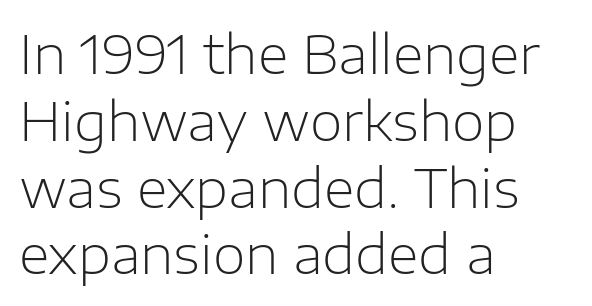
The image shows 53 px light sans-serif type, upright; set left-aligned, normal line spacing (1.26x), normal letter spacing, not underlined; low stroke contrast and a medium x-height.
